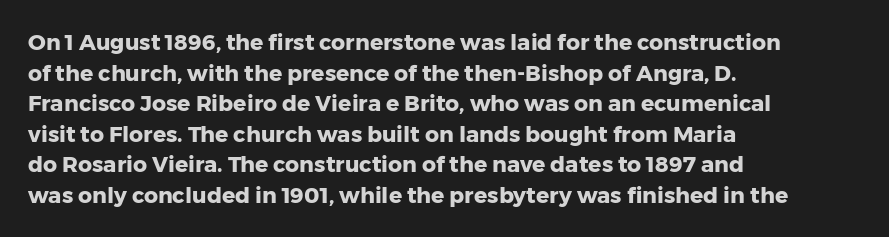
The image shows 22 px bold type, upright; set left-aligned, normal line spacing (1.39x), normal letter spacing, not underlined.
